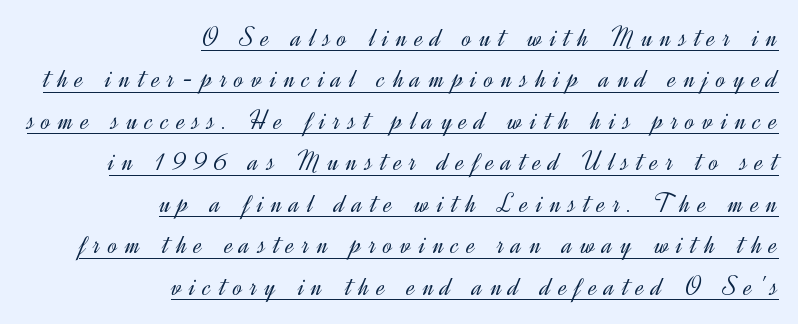
These lines sit exactly where default settings would place them. Inter-character spacing is expanded well beyond the font's built-in metrics. A light-to-regular cut is what we see here. Note: no serifs on the glyphs.
